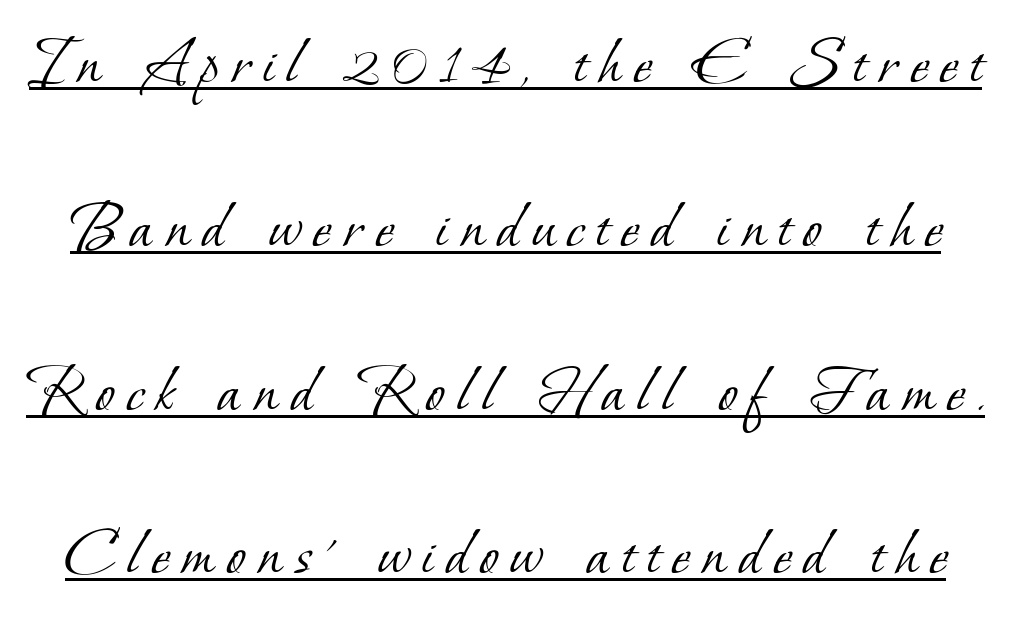
Summary of weight: not heavy and not bold. Look at the bottom of the vertical strokes: they flare into serifs here. The leading is generous, giving the passage an open texture. Does a line run under the words? Yes, clearly. The rendering uses natural spacing where letterforms have individual widths.
